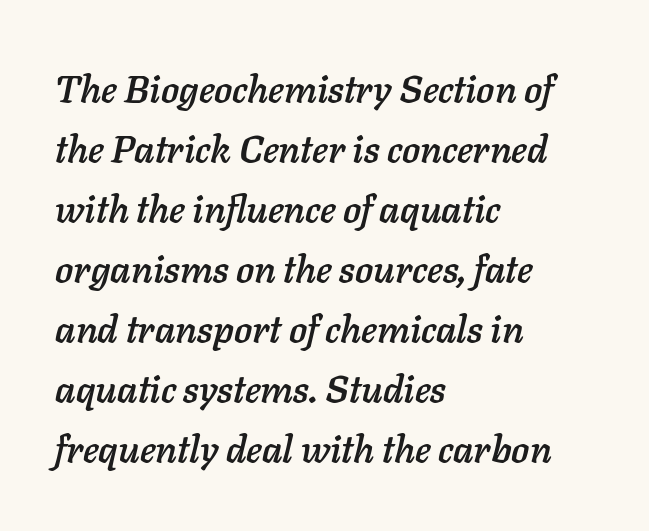
{"italic": "yes", "lean": "right", "slant_degrees": 11, "width": "normal", "stroke_contrast": "low", "x_height": "medium", "monospaced": "no", "underline": "no", "align": "left", "line_spacing": "normal", "line_spacing_ratio": 1.58, "letter_spacing": "normal", "letter_spacing_em": 0.0, "glyph_px": 38}
